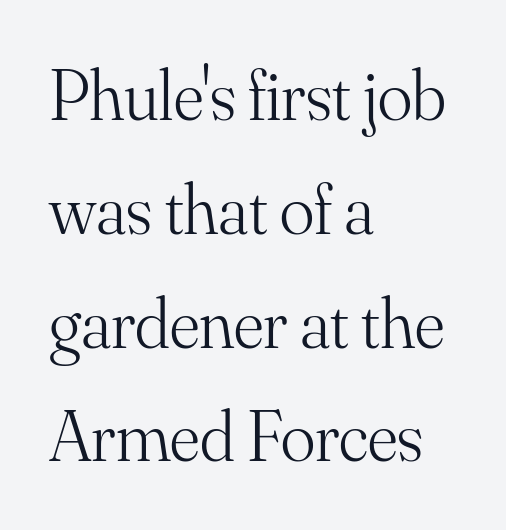
Q: Is the text bold? A: No.
Q: Is the text italic (slanted)? A: No, it is upright.
Q: Is the typeface a serif or a sans-serif typeface? A: Serif.
Q: Is the text underlined? A: No.
Q: How is the paragraph aligned? A: Left-aligned.
Q: Is the spacing between letters normal or unusually wide? A: Normal.
Q: Is the spacing between lines tight, normal or loose? A: Normal.
Q: Width (condensed, normal, or wide)? A: Normal.
Q: Stroke contrast? A: Medium.
Q: x-height? A: Small.
Q: Monospaced? A: No.
